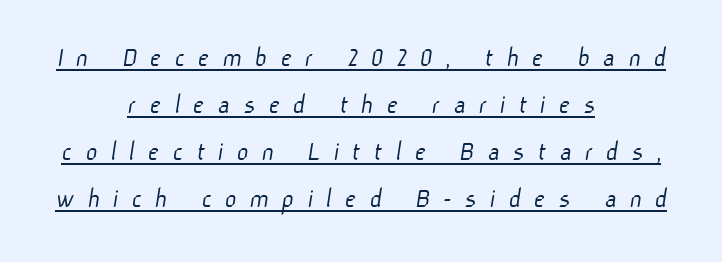
Q: Is the text bold? A: No.
Q: Is the typeface a serif or a sans-serif typeface? A: Sans-serif.
Q: Is the text underlined? A: Yes.
Q: How is the paragraph aligned? A: Centered.
Q: Is the spacing between letters normal or unusually wide? A: Unusually wide.
Q: Is the spacing between lines tight, normal or loose? A: Normal.
Q: Width (condensed, normal, or wide)? A: Normal.
Q: Stroke contrast? A: Low.
Q: x-height? A: Medium.
Q: Monospaced? A: No.
